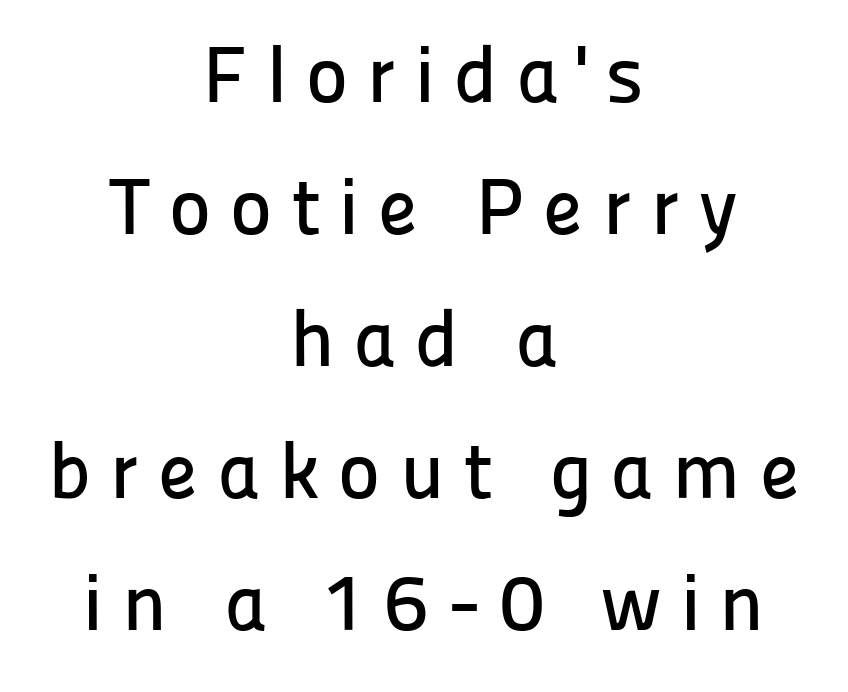
{"serif": "no", "italic": "no", "width": "normal", "stroke_contrast": "low", "x_height": "medium", "monospaced": "no", "underline": "no", "align": "center", "line_spacing": "normal", "line_spacing_ratio": 1.65, "letter_spacing": "wide", "letter_spacing_em": 0.24, "glyph_px": 80}
